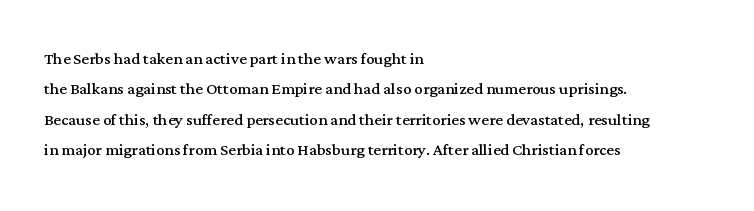
The image shows 21 px text type, upright; set left-aligned, normal line spacing (1.45x), normal letter spacing, not underlined.
